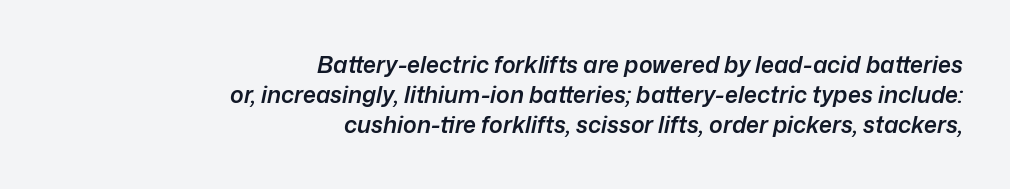
Q: Is the text bold? A: Semi-bold.
Q: Is the text italic (slanted)? A: Yes, it leans right by about 12 degrees.
Q: Is the text underlined? A: No.
Q: How is the paragraph aligned? A: Right-aligned.
Q: Is the spacing between letters normal or unusually wide? A: Normal.
Q: Is the spacing between lines tight, normal or loose? A: Normal.
